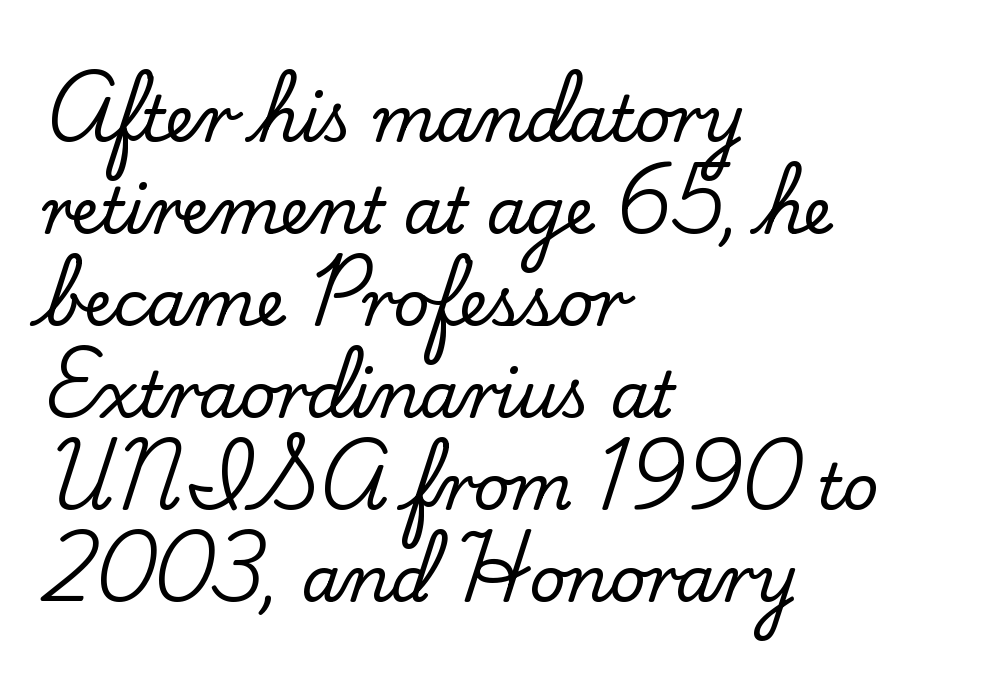
{"serif": "yes", "width": "normal", "stroke_contrast": "low", "x_height": "small", "monospaced": "no", "underline": "no", "align": "left", "line_spacing": "normal", "line_spacing_ratio": 1.46, "letter_spacing": "normal", "letter_spacing_em": 0.0, "glyph_px": 63}
